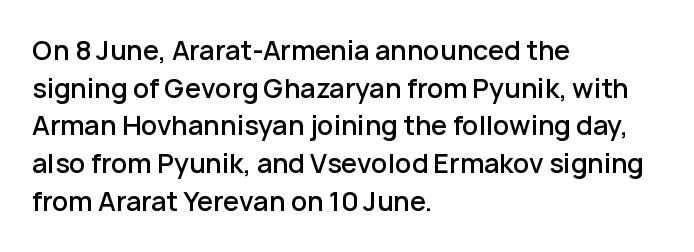
{"italic": "no", "bold": "semi", "underline": "no", "align": "left", "line_spacing": "normal", "line_spacing_ratio": 1.45, "letter_spacing": "normal", "letter_spacing_em": 0.0, "glyph_px": 26}
